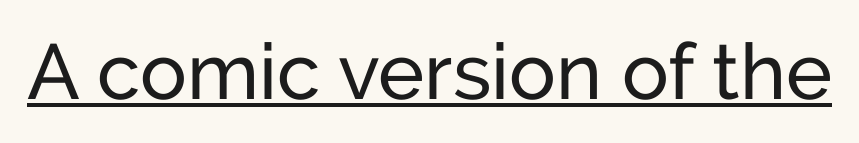
The image shows 78 px regular-weight sans-serif type, upright; set normal letter spacing, underlined; low stroke contrast and a medium x-height.
